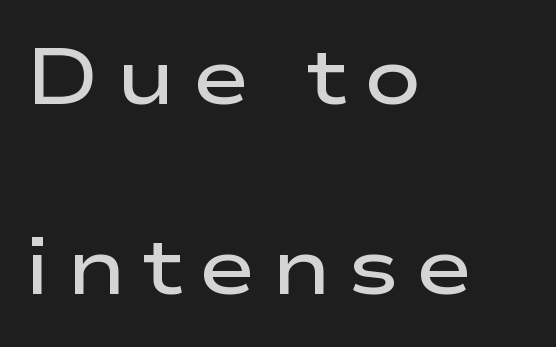
Q: Is the text bold? A: Semi-bold.
Q: Is the text italic (slanted)? A: No, it is upright.
Q: Is the typeface a serif or a sans-serif typeface? A: Sans-serif.
Q: Is the text underlined? A: No.
Q: How is the paragraph aligned? A: Left-aligned.
Q: Is the spacing between letters normal or unusually wide? A: Unusually wide.
Q: Is the spacing between lines tight, normal or loose? A: Loose.
Q: Width (condensed, normal, or wide)? A: Wide.
Q: Stroke contrast? A: Low.
Q: x-height? A: Medium.
Q: Monospaced? A: No.
